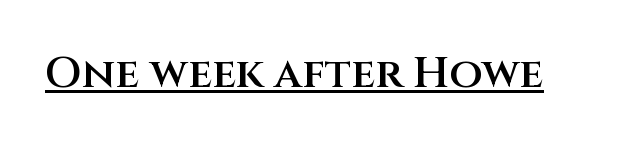
Proportional: the letters do not fall into vertical columns. Posture: vertical. Grotesque or geometric, the face here clearly has no serifs. Observe the ordinary spacing: letters are neighbours, not strangers. The passage shown is underscored from start to finish.
